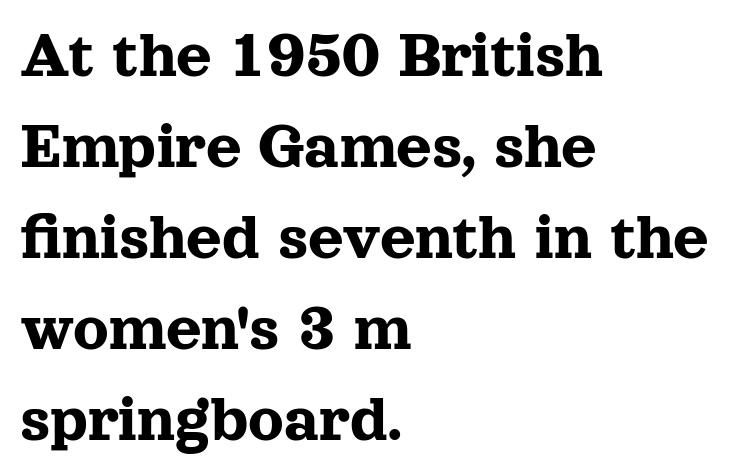
{"serif": "yes", "italic": "no", "width": "normal", "x_height": "medium", "monospaced": "no", "underline": "no", "align": "left", "line_spacing": "normal", "line_spacing_ratio": 1.32, "letter_spacing": "normal", "letter_spacing_em": 0.0, "glyph_px": 69}
